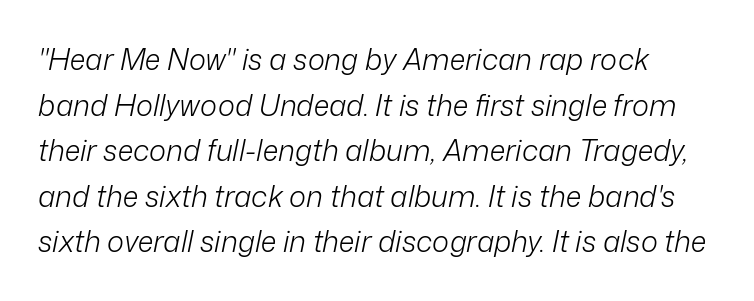
The image shows 29 px light type, italic (leaning right); set normal line spacing (1.57x), normal letter spacing, not underlined; low stroke contrast and a medium x-height.
